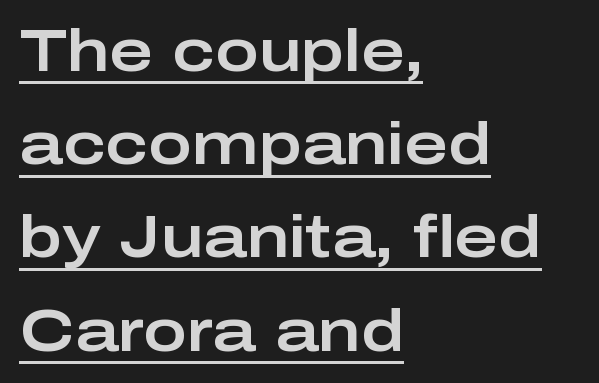
The typesetter has applied underlining to the passage shown. Nope, not italic — everything's standing straight. The rendering keeps characters at their native spacing. A sans-serif font was chosen for this passage. This sample keeps an unexceptional amount of space between lines.
